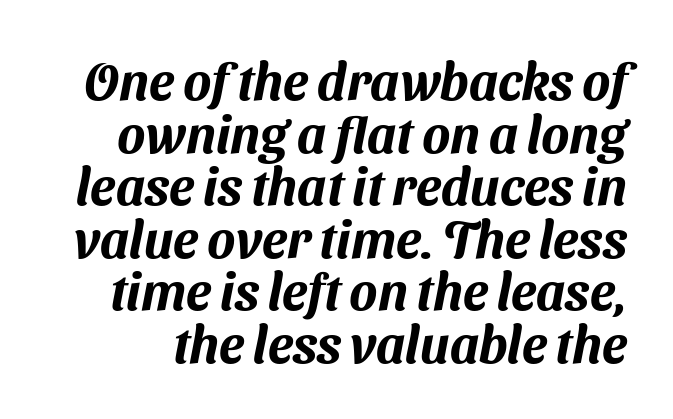
Q: Is the typeface a serif or a sans-serif typeface? A: Sans-serif.
Q: Is the text underlined? A: No.
Q: Is the spacing between letters normal or unusually wide? A: Normal.
Q: Is the spacing between lines tight, normal or loose? A: Tight.
Q: Width (condensed, normal, or wide)? A: Normal.
Q: Stroke contrast? A: Medium.
Q: x-height? A: Medium.
Q: Monospaced? A: No.
